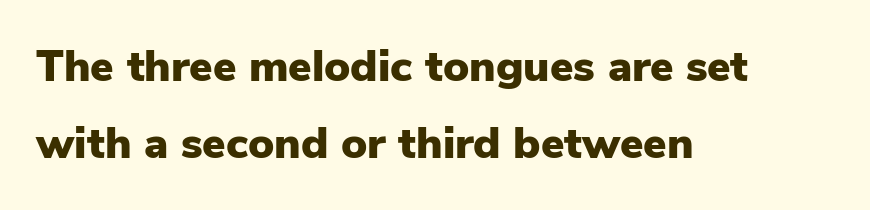
Look at the tracking — it's just the regular setting, nothing added. Its strokes are broad and dark, the hallmark of bold type. A classic flush-left, rag-right setting is used for this passage. Proportional: the letters do not fall into vertical columns. Nope, no serifs anywhere on these letters. Ordinary non-slanted type is in use.
